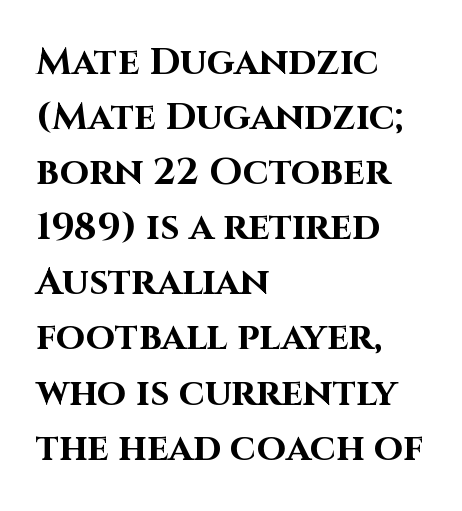
{"serif": "no", "italic": "no", "bold": "yes", "weight": "bold", "width": "normal", "stroke_contrast": "high", "x_height": "large", "monospaced": "no", "underline": "no", "align": "left", "line_spacing": "normal", "line_spacing_ratio": 1.45, "letter_spacing": "normal", "letter_spacing_em": 0.0, "glyph_px": 38}
